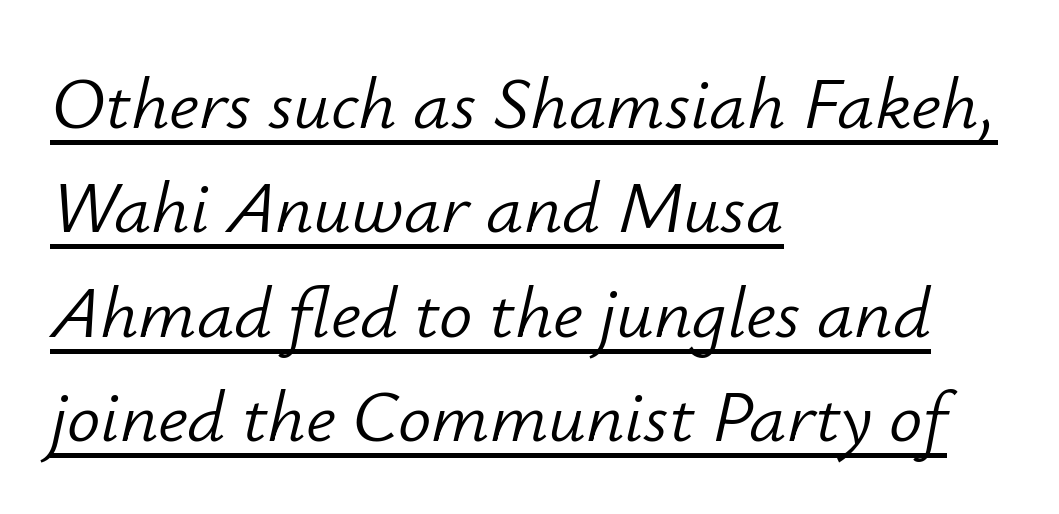
Q: Is the text bold? A: No.
Q: Is the text italic (slanted)? A: Yes, it leans right by about 12 degrees.
Q: Is the text underlined? A: Yes.
Q: How is the paragraph aligned? A: Left-aligned.
Q: Is the spacing between letters normal or unusually wide? A: Normal.
Q: Is the spacing between lines tight, normal or loose? A: Normal.
Q: Width (condensed, normal, or wide)? A: Normal.
Q: Stroke contrast? A: Low.
Q: x-height? A: Small.
Q: Monospaced? A: No.
